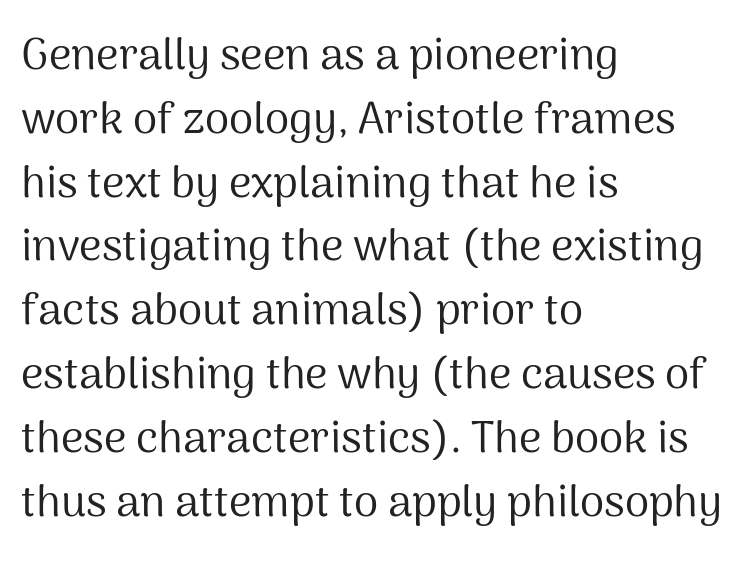
Q: Is the text bold? A: No.
Q: Is the text italic (slanted)? A: No, it is upright.
Q: Is the typeface a serif or a sans-serif typeface? A: Sans-serif.
Q: Is the text underlined? A: No.
Q: How is the paragraph aligned? A: Left-aligned.
Q: Is the spacing between letters normal or unusually wide? A: Normal.
Q: Is the spacing between lines tight, normal or loose? A: Normal.
Q: Width (condensed, normal, or wide)? A: Normal.
Q: Stroke contrast? A: Medium.
Q: x-height? A: Medium.
Q: Monospaced? A: No.
